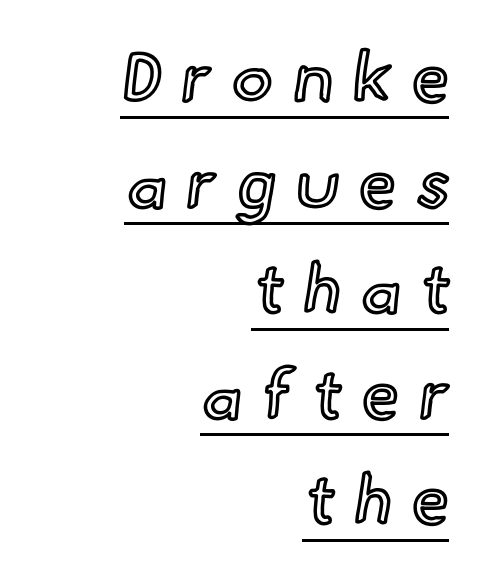
The image shows 69 px text type; set right-aligned, normal line spacing (1.53x), unusually wide letter spacing (+0.28 em), underlined; a small x-height.
